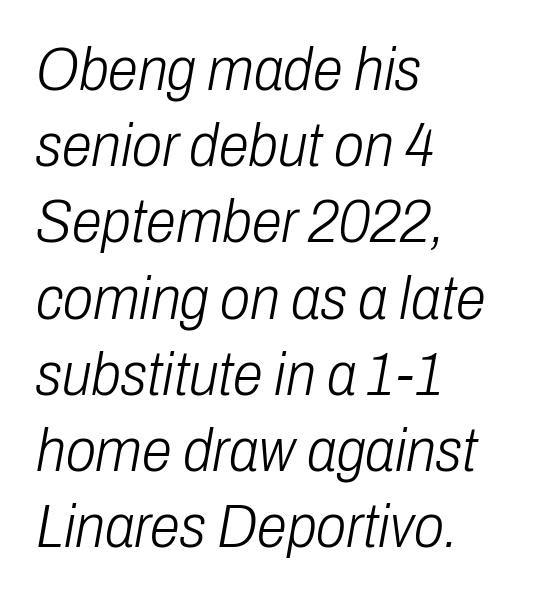
Q: Is the text bold? A: No.
Q: Is the text italic (slanted)? A: Yes, it leans right by about 10 degrees.
Q: Is the text underlined? A: No.
Q: How is the paragraph aligned? A: Left-aligned.
Q: Is the spacing between letters normal or unusually wide? A: Normal.
Q: Is the spacing between lines tight, normal or loose? A: Normal.
Q: Width (condensed, normal, or wide)? A: Condensed.
Q: Stroke contrast? A: Low.
Q: x-height? A: Medium.
Q: Monospaced? A: No.
